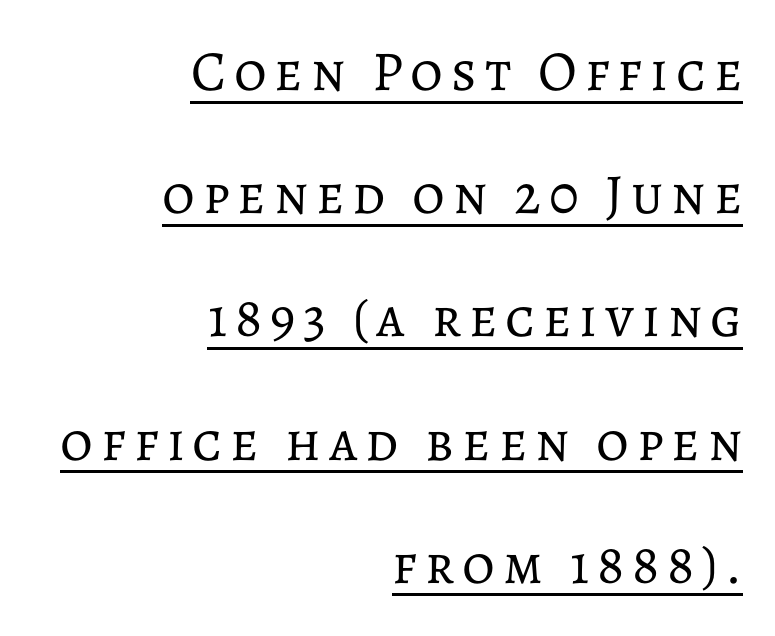
How would I describe the line gaps? Wide and relaxed. Ascenders rise straight up at ninety degrees. Each line of the rendering has a horizontal stroke beneath the glyphs. Ink coverage per letter is moderate at most.
